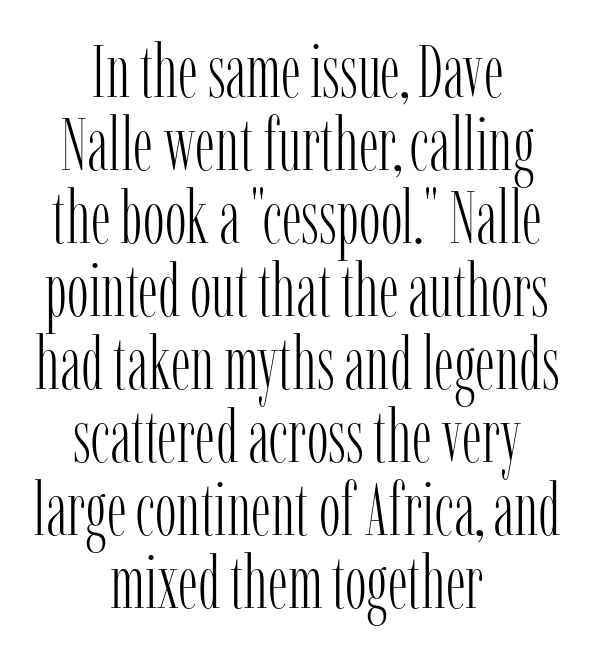
Q: Is the text bold? A: No.
Q: Is the text italic (slanted)? A: No, it is upright.
Q: Is the typeface a serif or a sans-serif typeface? A: Serif.
Q: Is the text underlined? A: No.
Q: How is the paragraph aligned? A: Centered.
Q: Is the spacing between letters normal or unusually wide? A: Normal.
Q: Is the spacing between lines tight, normal or loose? A: Tight.
Q: Width (condensed, normal, or wide)? A: Condensed.
Q: Stroke contrast? A: Low.
Q: x-height? A: Medium.
Q: Monospaced? A: No.
